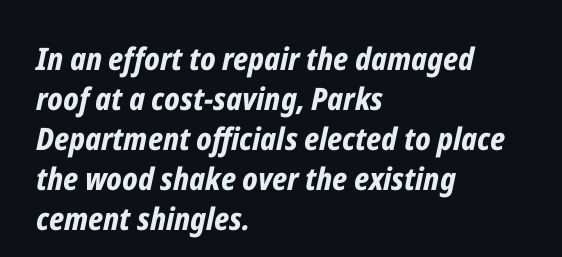
{"italic": "yes", "lean": "right", "slant_degrees": 12, "bold": "yes", "weight": "bold", "width": "condensed", "stroke_contrast": "low", "x_height": "medium", "monospaced": "no", "underline": "no", "align": "left", "line_spacing": "normal", "line_spacing_ratio": 1.29, "letter_spacing": "normal", "letter_spacing_em": 0.0, "glyph_px": 31}
